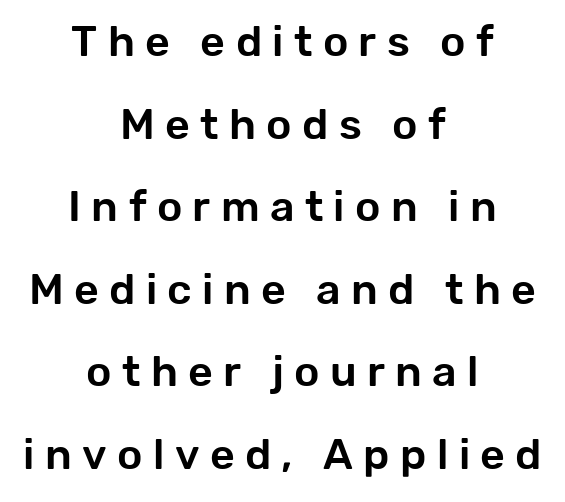
{"serif": "no", "italic": "no", "width": "normal", "stroke_contrast": "low", "x_height": "medium", "monospaced": "no", "underline": "no", "align": "center", "line_spacing": "loose", "line_spacing_ratio": 1.92, "letter_spacing": "wide", "letter_spacing_em": 0.24, "glyph_px": 43}
